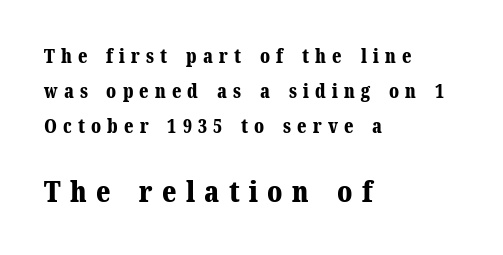
{"serif": "yes", "italic": "no", "bold": "yes", "weight": "bold", "width": "normal", "stroke_contrast": "medium", "x_height": "medium", "monospaced": "no", "underline": "no", "align": "left", "line_spacing_ratio": 1.85, "letter_spacing": "wide", "letter_spacing_em": 0.32, "larger_block": "second", "size_ratio": 1.53, "glyph_px": 29}
